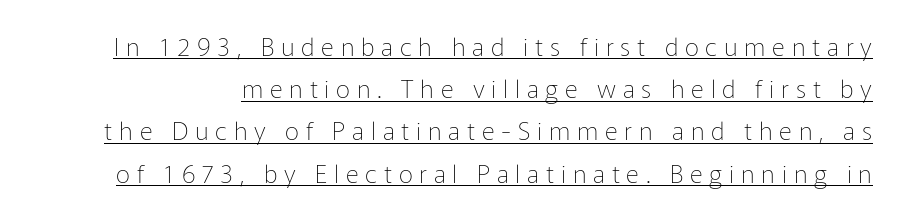
The image shows 25 px text type, upright; set normal line spacing (1.69x), unusually wide letter spacing (+0.27 em), underlined.
